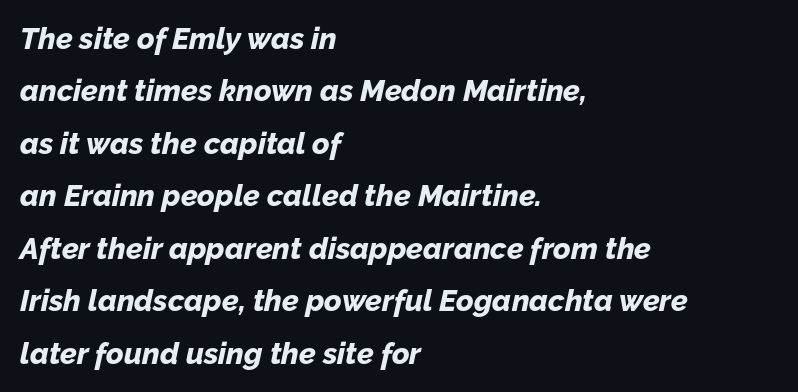
The image shows 30 px bold type, italic (leaning right); set left-aligned, line spacing 1.75x, normal letter spacing, not underlined; low stroke contrast and a medium x-height.
